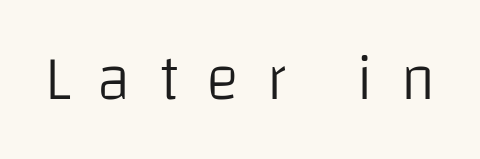
{"serif": "no", "italic": "no", "bold": "no", "weight": "light", "width": "normal", "stroke_contrast": "low", "x_height": "large", "monospaced": "no", "underline": "no", "letter_spacing": "wide", "letter_spacing_em": 0.42, "glyph_px": 63}
